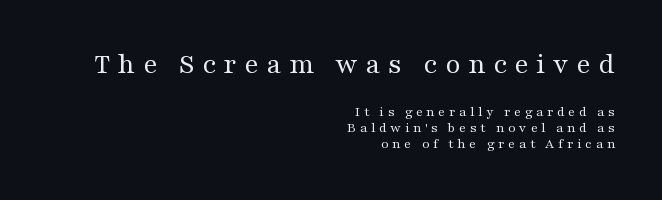
Q: Is the text bold? A: No.
Q: Is the text italic (slanted)? A: No, it is upright.
Q: Is the typeface a serif or a sans-serif typeface? A: Serif.
Q: Is the text underlined? A: No.
Q: How is the paragraph aligned? A: Right-aligned.
Q: Is the spacing between letters normal or unusually wide? A: Unusually wide.
Q: Is the spacing between lines tight, normal or loose? A: Tight.
Q: Which block of text is set in a larger size, the first (top) or the second (bottom)? A: The first (top) one.
Q: Width (condensed, normal, or wide)? A: Wide.
Q: Stroke contrast? A: Medium.
Q: x-height? A: Medium.
Q: Monospaced? A: No.
